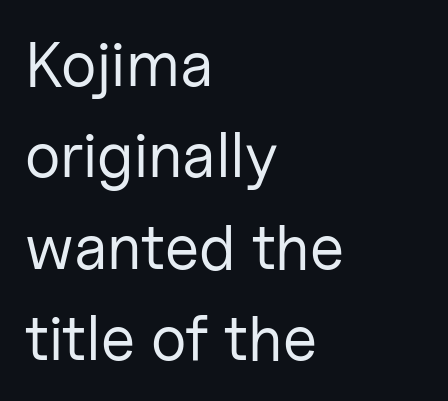
The image shows 63 px regular-weight sans-serif type, upright; set left-aligned, normal line spacing (1.45x), normal letter spacing, not underlined; low stroke contrast and a medium x-height.
